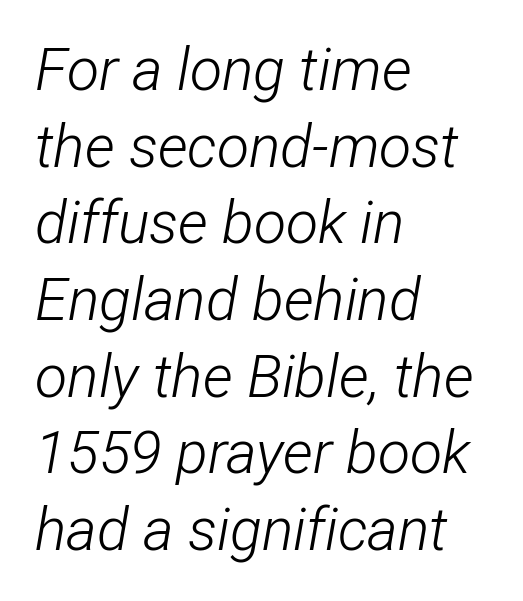
Each letter keeps its own natural width here, so spacing adapts to shape. Tracking value appears to be zero — textbook default spacing. Leading matches the norm, producing a regular column. An italicized treatment has been applied to the whole sample.
